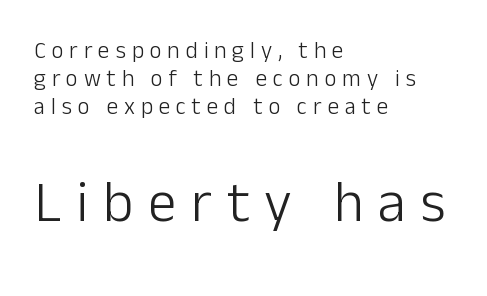
Every character sits straight up, as roman type does. The passage shown begins with its smaller block and ends with its larger one. There is plenty of visible air inserted between adjacent glyphs. The rendering shows plain stroke endings on the letterforms — a sans-serif design.
